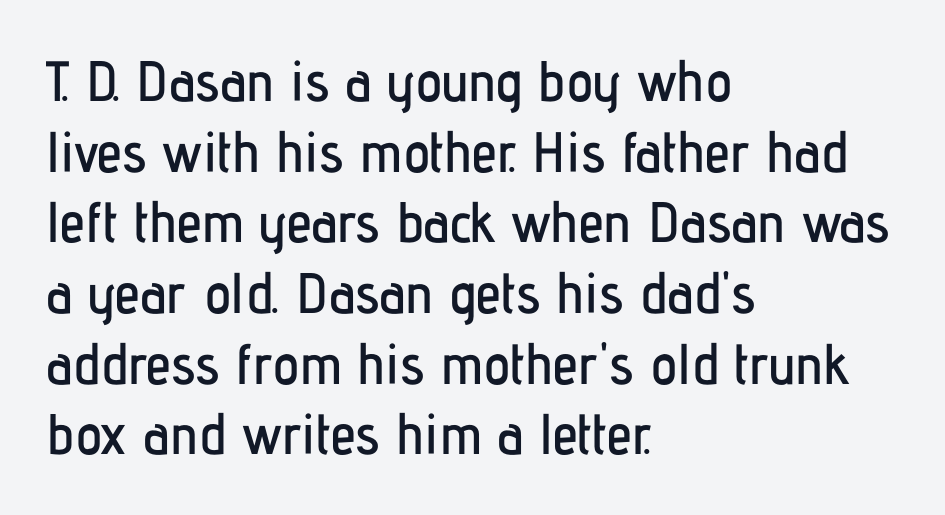
The image shows 57 px condensed sans-serif type, upright; set left-aligned, line spacing 1.24x, normal letter spacing, not underlined; low stroke contrast and a medium x-height.
